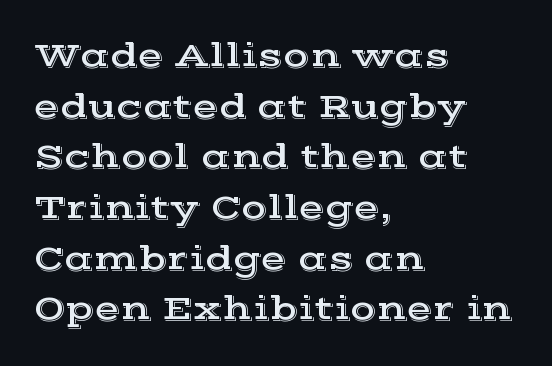
{"serif": "yes", "italic": "no", "width": "wide", "x_height": "medium", "monospaced": "no", "underline": "no", "align": "left", "line_spacing": "normal", "line_spacing_ratio": 1.49, "letter_spacing": "normal", "letter_spacing_em": 0.0, "glyph_px": 34}
